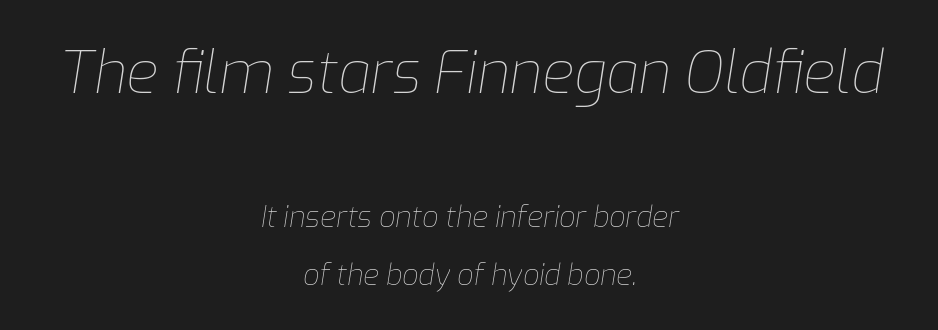
Q: Is the text bold? A: No.
Q: Is the text italic (slanted)? A: Yes, it leans right by about 9 degrees.
Q: Is the text underlined? A: No.
Q: How is the paragraph aligned? A: Centered.
Q: Is the spacing between letters normal or unusually wide? A: Normal.
Q: Is the spacing between lines tight, normal or loose? A: Loose.
Q: Which block of text is set in a larger size, the first (top) or the second (bottom)? A: The first (top) one.
Q: Width (condensed, normal, or wide)? A: Normal.
Q: Stroke contrast? A: Low.
Q: x-height? A: Medium.
Q: Monospaced? A: No.
